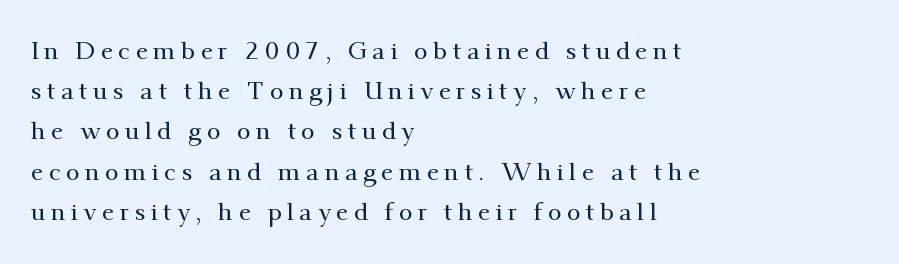
{"italic": "no", "underline": "no", "align": "left", "line_spacing": "normal", "line_spacing_ratio": 1.61, "letter_spacing": "wide", "letter_spacing_em": 0.21, "glyph_px": 25}
